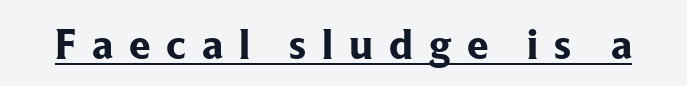
The image shows 43 px bold serif type, upright; set unusually wide letter spacing (+0.37 em), underlined; low stroke contrast and a medium x-height.
